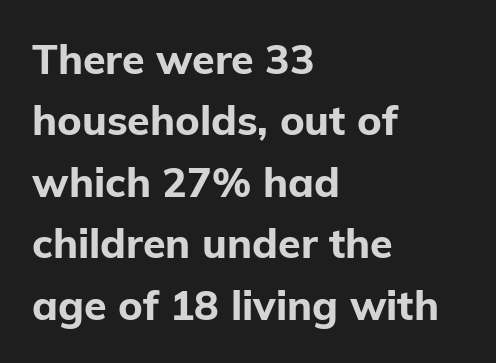
The image shows 41 px bold sans-serif type, upright; set left-aligned, normal line spacing (1.5x), normal letter spacing, not underlined; low stroke contrast and a medium x-height.
